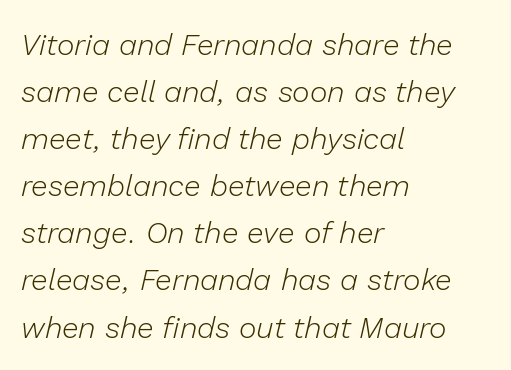
{"italic": "yes", "lean": "right", "slant_degrees": 13, "bold": "no", "weight": "light", "width": "normal", "stroke_contrast": "low", "x_height": "medium", "monospaced": "no", "underline": "no", "align": "left", "line_spacing": "normal", "line_spacing_ratio": 1.57, "letter_spacing": "normal", "letter_spacing_em": 0.0, "glyph_px": 30}
